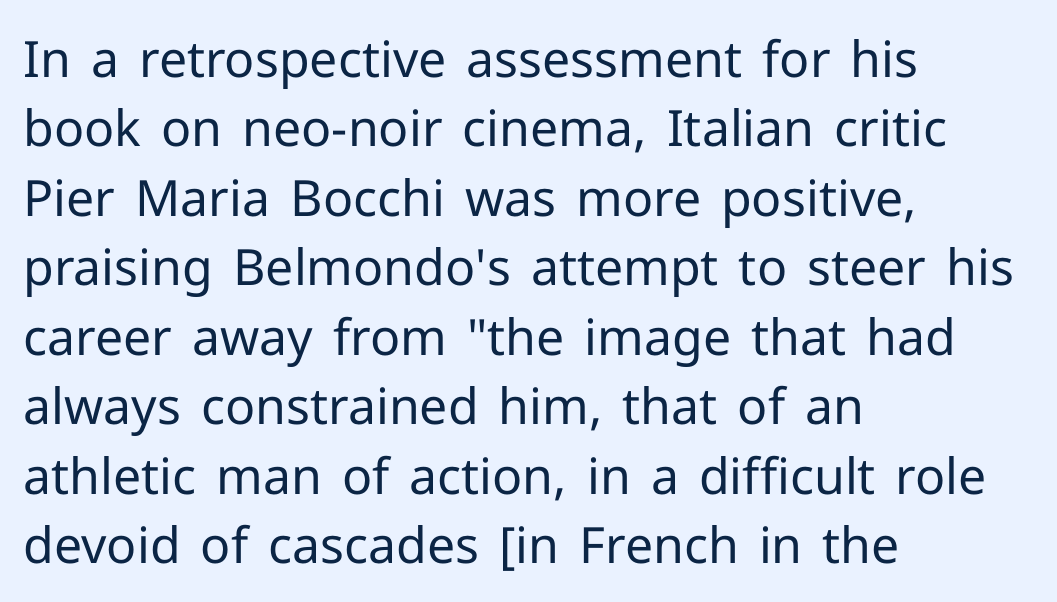
Interline gaps are of average width in this sample. Does the copy run flush right? No — it runs flush left. Think of a printed novel: that variable character pitch is what you see here. Does extra space separate the letters? No, they use regular spacing. Designer's note — italics off, roman on. The string is rendered with underlining switched off.
